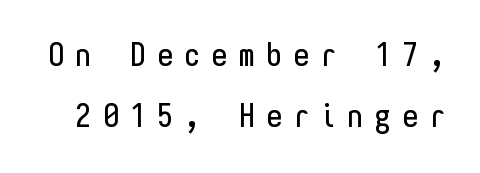
Q: Is the text italic (slanted)? A: No, it is upright.
Q: Is the typeface a serif or a sans-serif typeface? A: Sans-serif.
Q: Is the text underlined? A: No.
Q: Is the spacing between letters normal or unusually wide? A: Unusually wide.
Q: Is the spacing between lines tight, normal or loose? A: Loose.
Q: Width (condensed, normal, or wide)? A: Condensed.
Q: Stroke contrast? A: Low.
Q: x-height? A: Medium.
Q: Monospaced? A: Yes.
